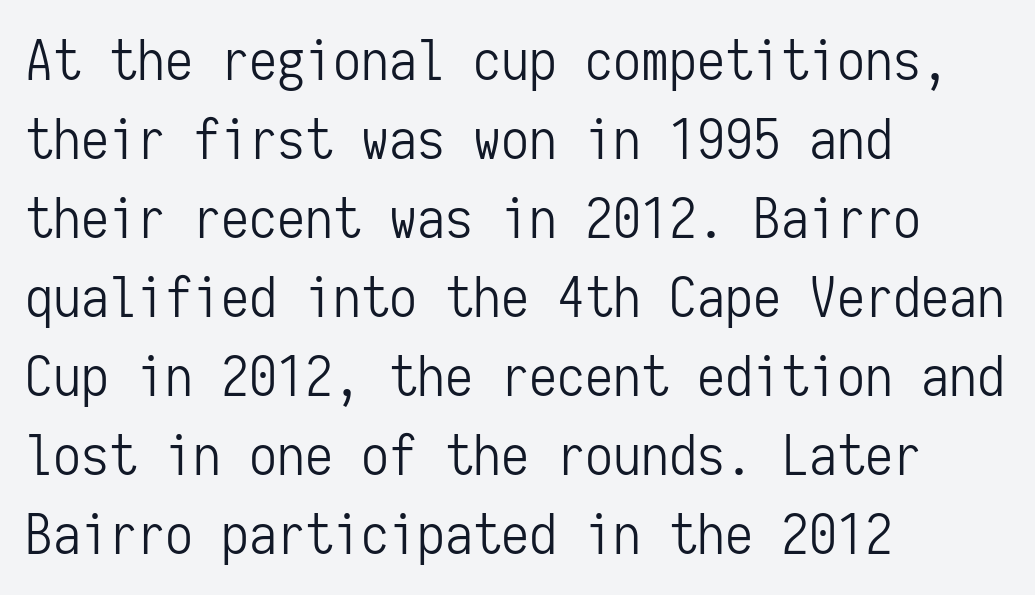
Q: Is the text bold? A: No.
Q: Is the text italic (slanted)? A: No, it is upright.
Q: Is the typeface a serif or a sans-serif typeface? A: Sans-serif.
Q: Is the text underlined? A: No.
Q: How is the paragraph aligned? A: Left-aligned.
Q: Is the spacing between letters normal or unusually wide? A: Normal.
Q: Is the spacing between lines tight, normal or loose? A: Normal.
Q: Width (condensed, normal, or wide)? A: Condensed.
Q: Stroke contrast? A: Low.
Q: x-height? A: Medium.
Q: Monospaced? A: Yes.
